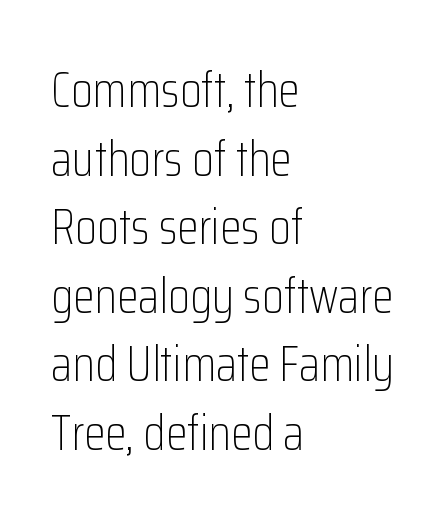
The image shows 49 px light, condensed sans-serif type, upright; set left-aligned, normal line spacing (1.4x), normal letter spacing, not underlined; low stroke contrast and a medium x-height.
